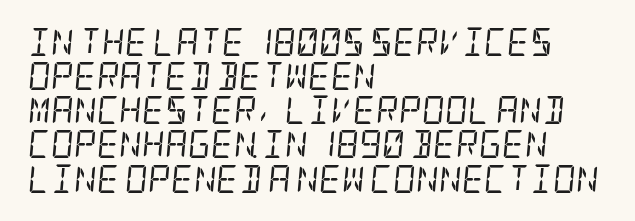
The image shows 28 px regular-weight, condensed serif type, italic (leaning right); set left-aligned, line spacing 1.22x, normal letter spacing, not underlined; low stroke contrast and a large x-height.
